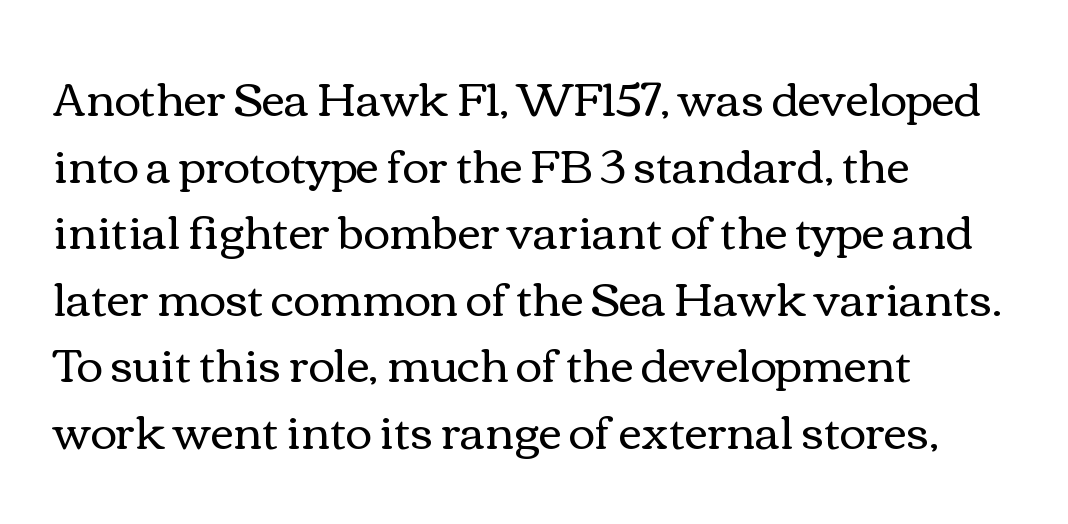
Q: Is the text bold? A: No.
Q: Is the text italic (slanted)? A: No, it is upright.
Q: Is the text underlined? A: No.
Q: How is the paragraph aligned? A: Left-aligned.
Q: Is the spacing between letters normal or unusually wide? A: Normal.
Q: Is the spacing between lines tight, normal or loose? A: Normal.
Q: Width (condensed, normal, or wide)? A: Wide.
Q: x-height? A: Medium.
Q: Monospaced? A: No.
